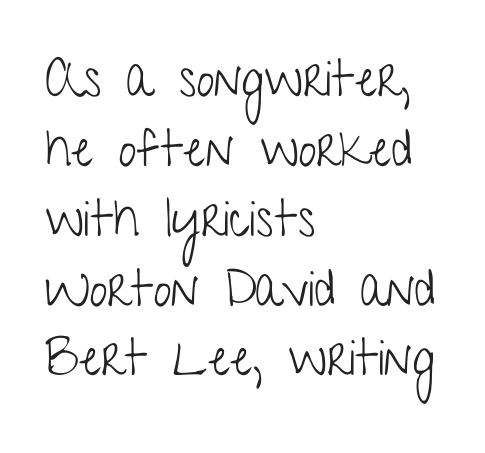
The image shows 51 px light, condensed sans-serif type, upright; set left-aligned, normal line spacing (1.37x), normal letter spacing, not underlined; low stroke contrast and a medium x-height.
